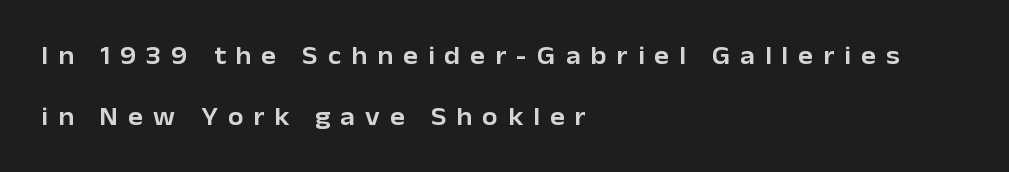
Q: Is the text italic (slanted)? A: No, it is upright.
Q: Is the text underlined? A: No.
Q: How is the paragraph aligned? A: Left-aligned.
Q: Is the spacing between letters normal or unusually wide? A: Unusually wide.
Q: Is the spacing between lines tight, normal or loose? A: Loose.
